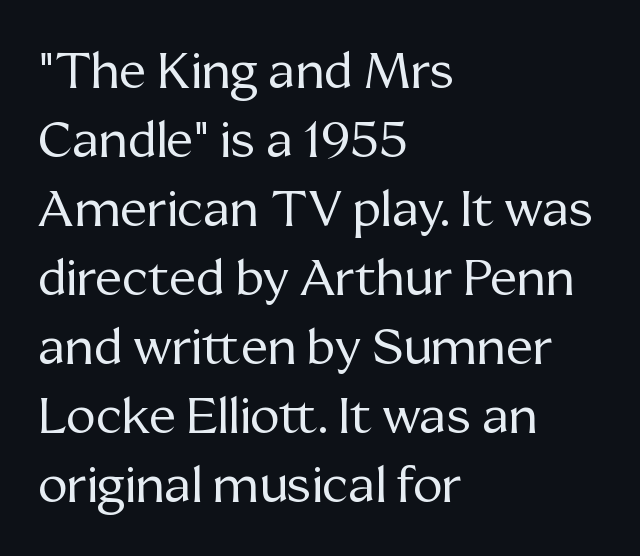
Q: Is the text bold? A: No.
Q: Is the text italic (slanted)? A: No, it is upright.
Q: Is the typeface a serif or a sans-serif typeface? A: Serif.
Q: Is the text underlined? A: No.
Q: How is the paragraph aligned? A: Left-aligned.
Q: Is the spacing between letters normal or unusually wide? A: Normal.
Q: Is the spacing between lines tight, normal or loose? A: Normal.
Q: Width (condensed, normal, or wide)? A: Normal.
Q: Stroke contrast? A: Medium.
Q: x-height? A: Medium.
Q: Monospaced? A: No.
